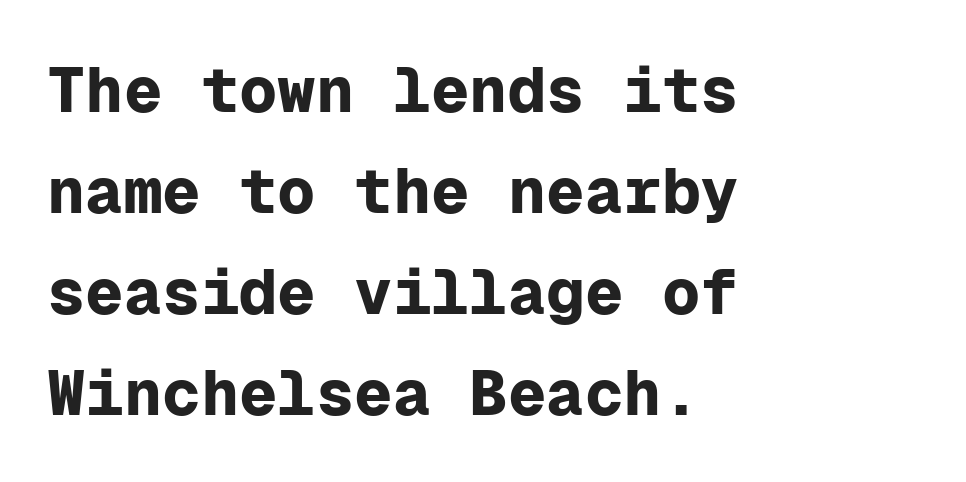
The image shows 64 px bold sans-serif type, upright, monospaced; set left-aligned, normal line spacing (1.58x), normal letter spacing, not underlined; low stroke contrast and a medium x-height.
